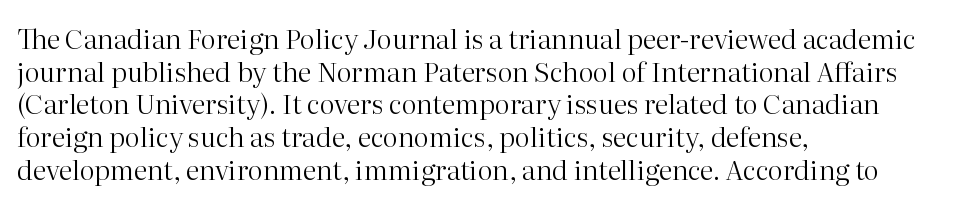
Q: Is the text bold? A: No.
Q: Is the text italic (slanted)? A: No, it is upright.
Q: Is the text underlined? A: No.
Q: How is the paragraph aligned? A: Left-aligned.
Q: Is the spacing between letters normal or unusually wide? A: Normal.
